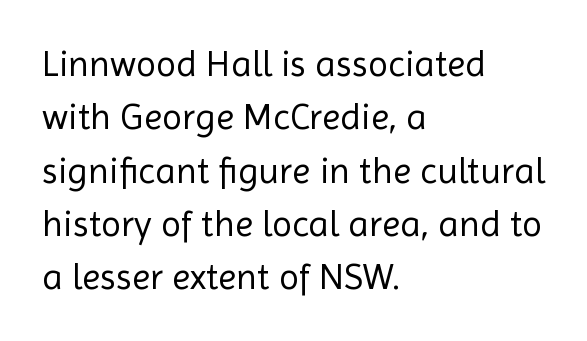
One glance says typical: line gaps are just what's usual. The face used here is proportionally spaced, like ordinary book or web type. The baseline area is clear. The passage shown is typeset with a sans-serif family.
